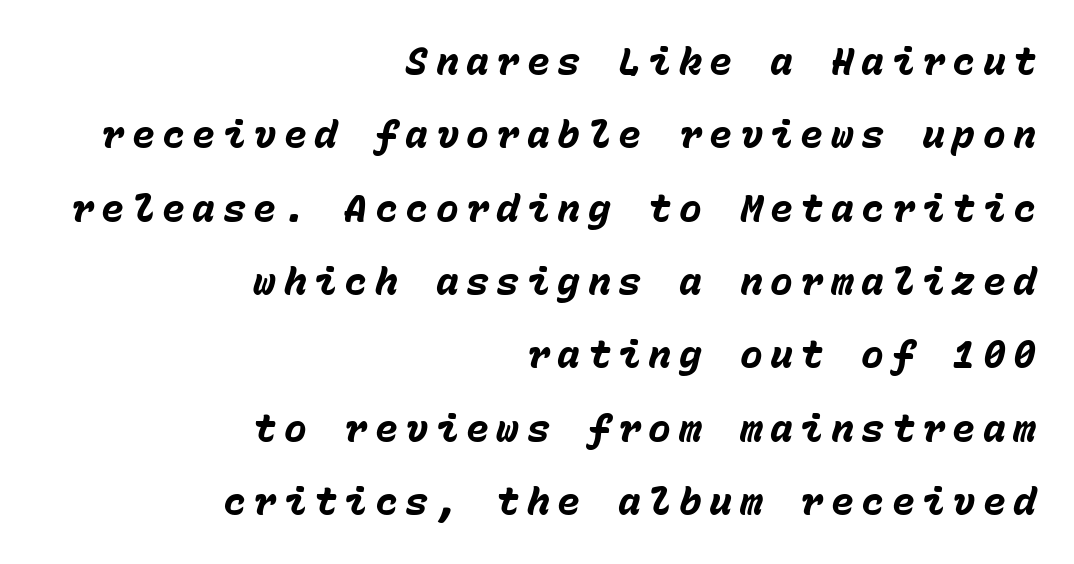
Q: Is the text bold? A: Yes.
Q: Is the text italic (slanted)? A: Yes, it leans right by about 15 degrees.
Q: Is the text underlined? A: No.
Q: How is the paragraph aligned? A: Right-aligned.
Q: Is the spacing between letters normal or unusually wide? A: Unusually wide.
Q: Is the spacing between lines tight, normal or loose? A: Loose.
Q: Width (condensed, normal, or wide)? A: Normal.
Q: Stroke contrast? A: Low.
Q: x-height? A: Medium.
Q: Monospaced? A: Yes.
